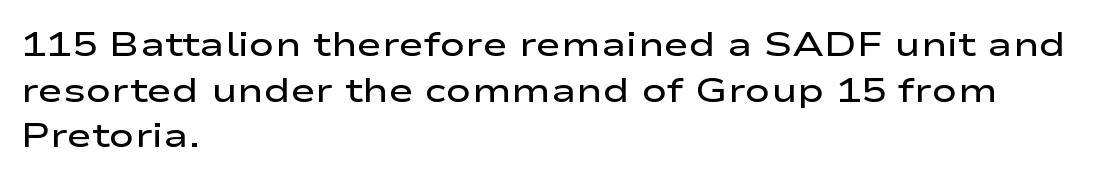
The lettering holds an erect, upright posture throughout. Caption: standard tracking, unaltered. The rendering uses a semibold face; strokes are thickened but not to full bold. Typographically, this falls in the sans-serif category. The rendering uses natural spacing where letterforms have individual widths.
